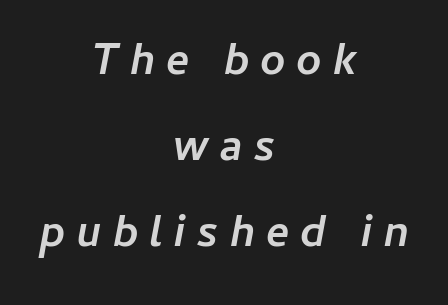
{"italic": "yes", "lean": "right", "slant_degrees": 11, "bold": "yes", "weight": "semibold", "width": "normal", "stroke_contrast": "low", "x_height": "medium", "monospaced": "no", "underline": "no", "align": "center", "line_spacing": "loose", "line_spacing_ratio": 1.96, "letter_spacing": "wide", "letter_spacing_em": 0.24, "glyph_px": 44}
